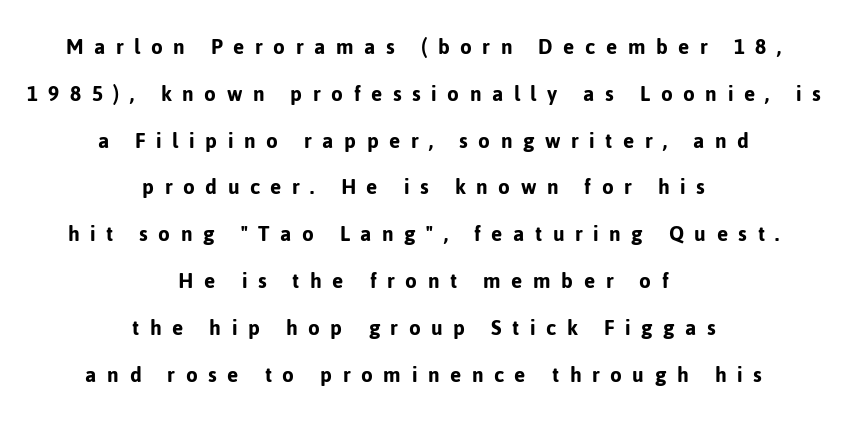
The image shows 24 px text type, upright; set centered, loose line spacing (1.95x), unusually wide letter spacing (+0.44 em), not underlined.
